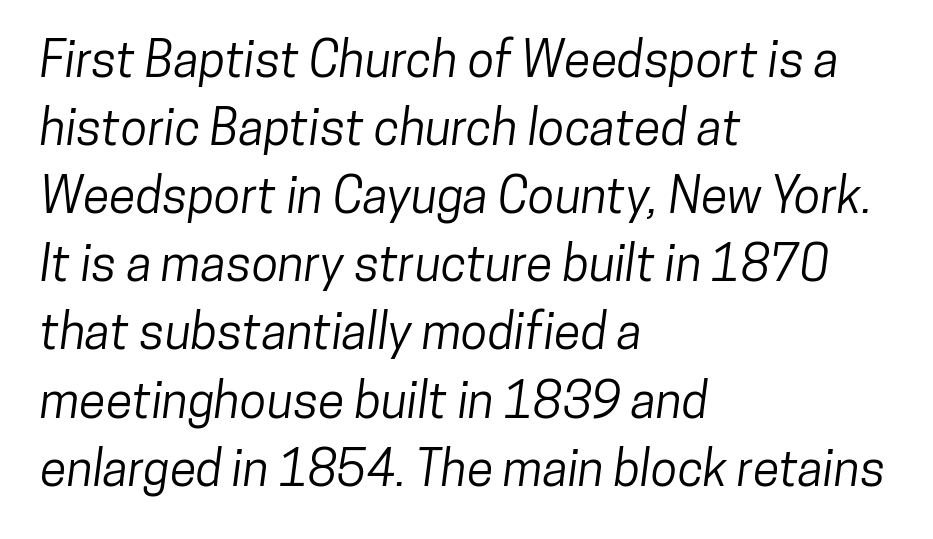
Q: Is the typeface a serif or a sans-serif typeface? A: Sans-serif.
Q: Is the text underlined? A: No.
Q: How is the paragraph aligned? A: Left-aligned.
Q: Is the spacing between letters normal or unusually wide? A: Normal.
Q: Is the spacing between lines tight, normal or loose? A: Normal.
Q: Width (condensed, normal, or wide)? A: Condensed.
Q: Stroke contrast? A: Low.
Q: x-height? A: Medium.
Q: Monospaced? A: No.
